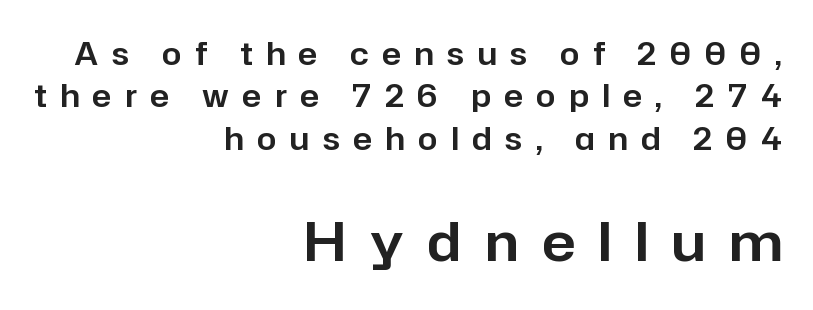
The image shows 54 px sans-serif type, upright; set right-aligned, normal line spacing (1.37x), unusually wide letter spacing (+0.44 em), not underlined; the second (bottom) block is 1.74x larger; low stroke contrast and a medium x-height.
